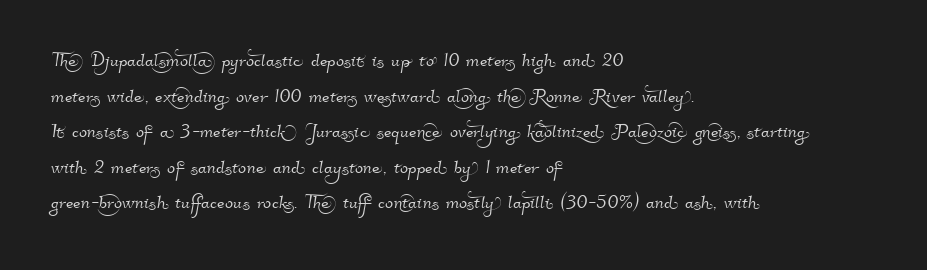
{"underline": "no", "align": "left", "line_spacing": "normal", "line_spacing_ratio": 1.48, "letter_spacing": "normal", "letter_spacing_em": 0.0, "glyph_px": 24}
